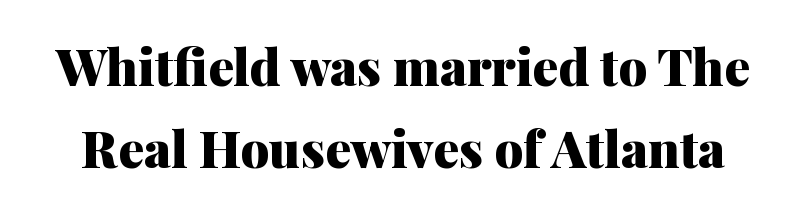
Typographic density is high because the face is bold. Look at the tracking — it's just the regular setting, nothing added. Unmarked baselines from the first word to the last. The vertical gap from one line to the next is medium.
